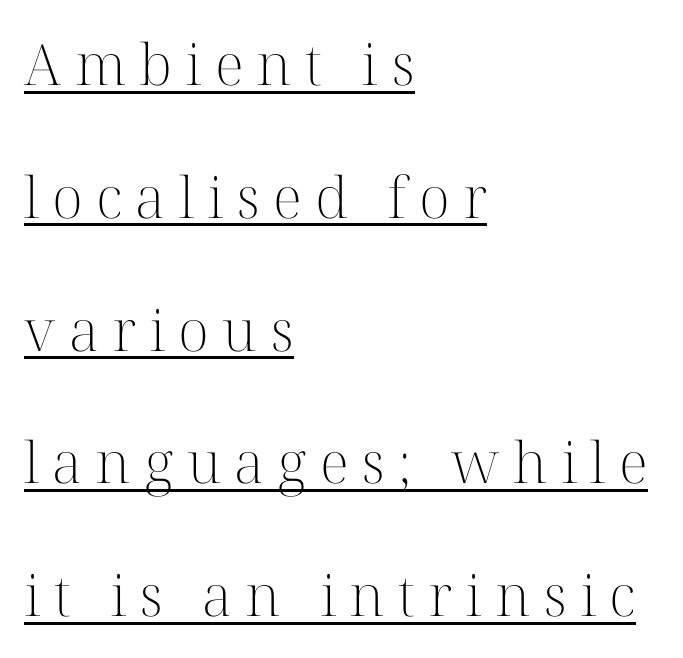
The weight tops out at a normal text grade. Every word sits above its own underline. Ascenders rise straight up at ninety degrees. The letters advance in unequal steps, a hallmark of proportional type.
